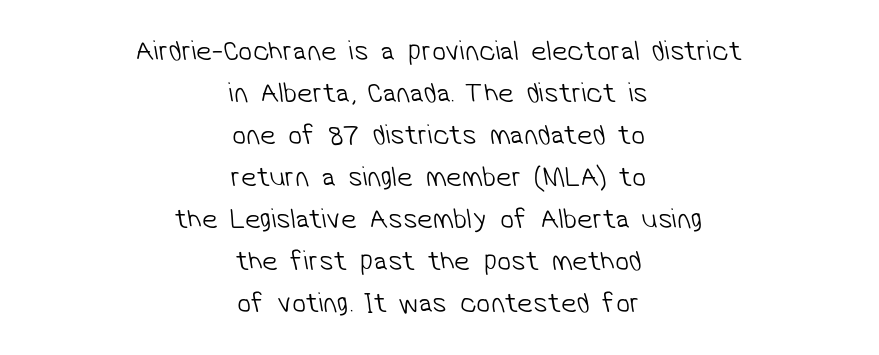
The image shows 28 px light sans-serif type; set centered, normal line spacing (1.5x), normal letter spacing, not underlined; low stroke contrast and a medium x-height.
